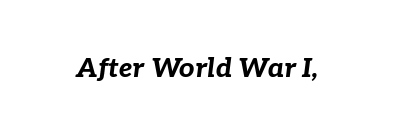
The image shows 27 px bold type, italic (leaning right); set normal letter spacing, not underlined.
